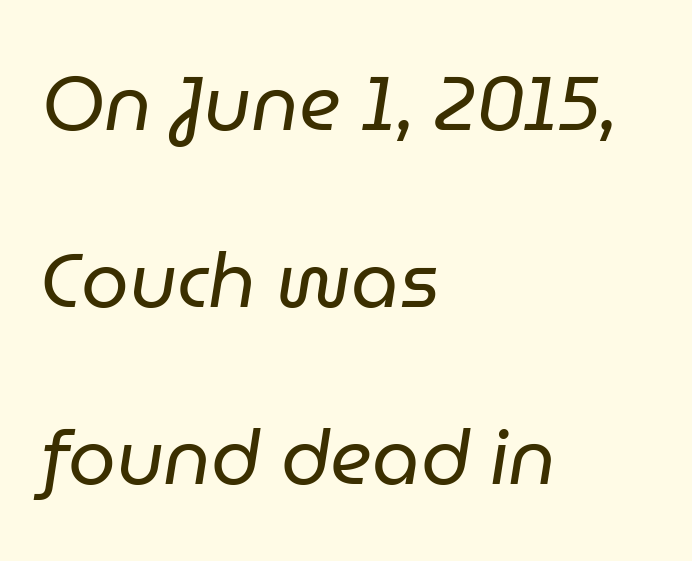
Q: Is the text bold? A: No.
Q: Is the text italic (slanted)? A: Yes, it leans right by about 9 degrees.
Q: Is the text underlined? A: No.
Q: How is the paragraph aligned? A: Left-aligned.
Q: Is the spacing between letters normal or unusually wide? A: Normal.
Q: Is the spacing between lines tight, normal or loose? A: Loose.
Q: Width (condensed, normal, or wide)? A: Normal.
Q: Stroke contrast? A: Low.
Q: x-height? A: Medium.
Q: Monospaced? A: No.
